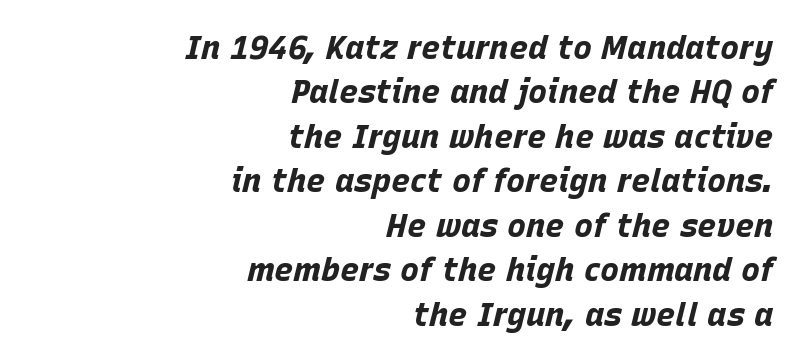
Q: Is the text bold? A: Yes.
Q: Is the text italic (slanted)? A: Yes, it leans right by about 15 degrees.
Q: Is the text underlined? A: No.
Q: How is the paragraph aligned? A: Right-aligned.
Q: Is the spacing between letters normal or unusually wide? A: Normal.
Q: Is the spacing between lines tight, normal or loose? A: Normal.
Q: Width (condensed, normal, or wide)? A: Normal.
Q: Stroke contrast? A: Low.
Q: x-height? A: Large.
Q: Monospaced? A: No.
